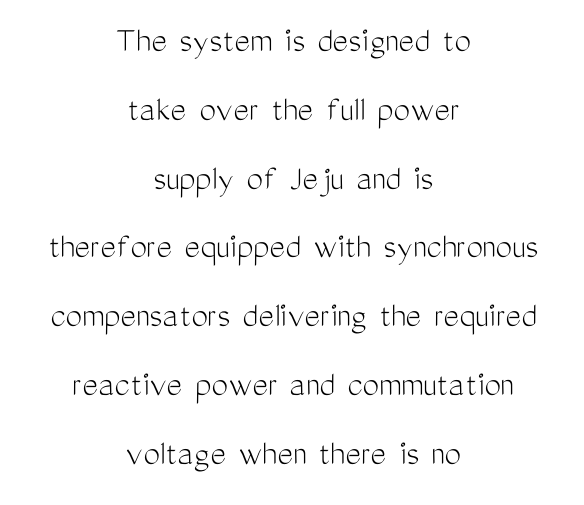
Ink coverage per letter is moderate at most. Words float on clear page, feet unadorned. Tall strokes in this sample are plumb rather than angled. In CSS terms this would be text-align: center. These lines keep a tight, regular rhythm from letter to letter. Regarding serifs, this sample does without them.
